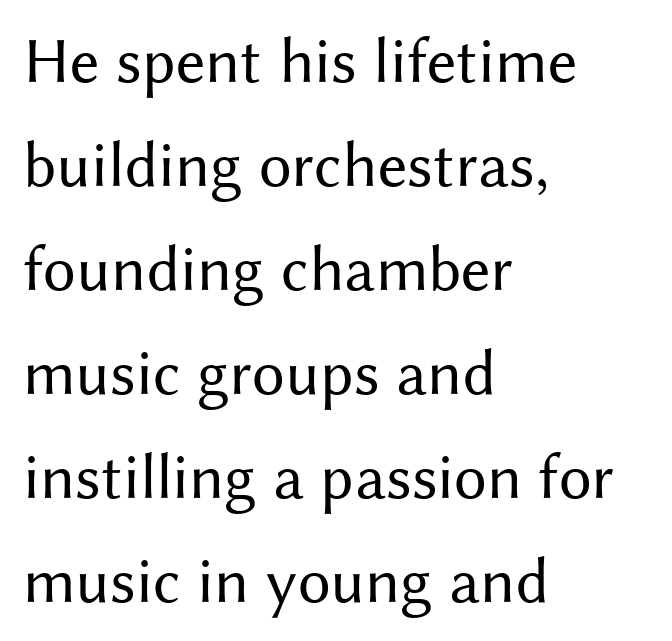
Standard letterfit; no display-style spreading of the glyphs. Weight class: somewhere from thin through regular. Alignment: flush left. Nope, not italic — everything's standing straight.
